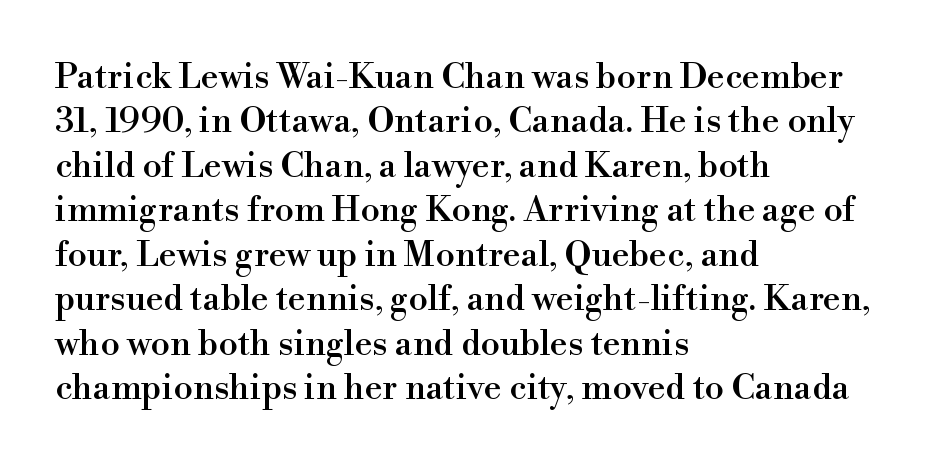
The image shows 35 px serif type, upright; set left-aligned, normal line spacing (1.27x), normal letter spacing, not underlined; a small x-height.
